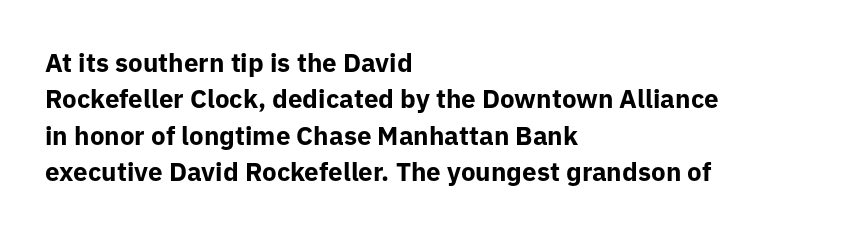
Q: Is the text bold? A: Yes.
Q: Is the text italic (slanted)? A: No, it is upright.
Q: Is the text underlined? A: No.
Q: How is the paragraph aligned? A: Left-aligned.
Q: Is the spacing between letters normal or unusually wide? A: Normal.
Q: Is the spacing between lines tight, normal or loose? A: Normal.
